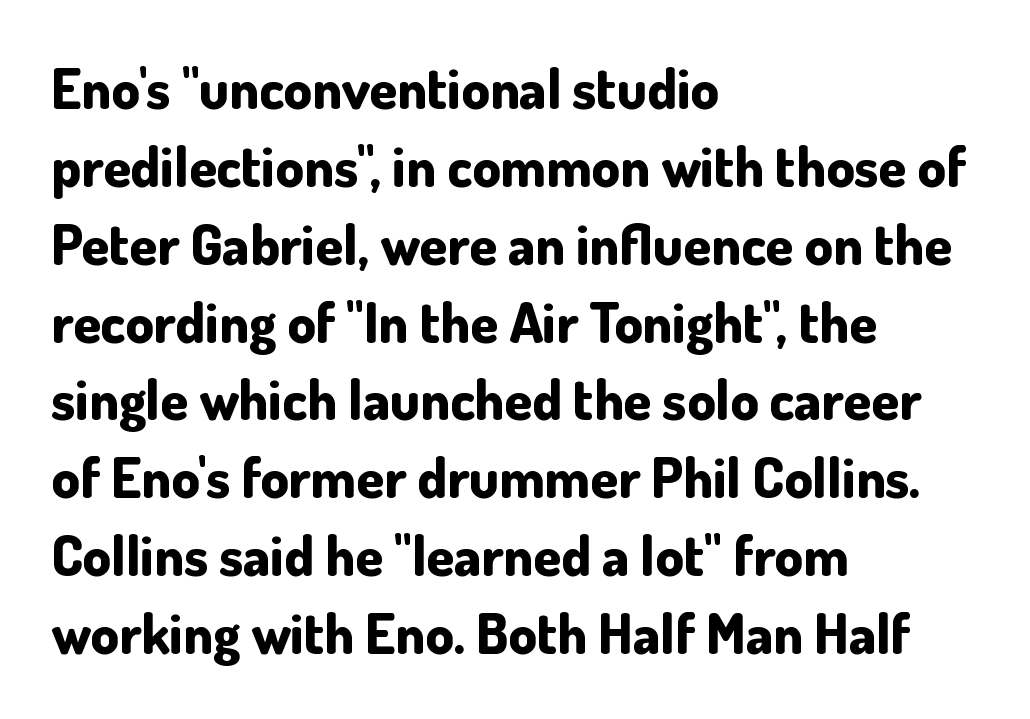
Q: Is the text bold? A: Yes.
Q: Is the text italic (slanted)? A: No, it is upright.
Q: Is the typeface a serif or a sans-serif typeface? A: Sans-serif.
Q: Is the text underlined? A: No.
Q: How is the paragraph aligned? A: Left-aligned.
Q: Is the spacing between letters normal or unusually wide? A: Normal.
Q: Is the spacing between lines tight, normal or loose? A: Normal.
Q: Width (condensed, normal, or wide)? A: Normal.
Q: Stroke contrast? A: Low.
Q: x-height? A: Small.
Q: Monospaced? A: No.
